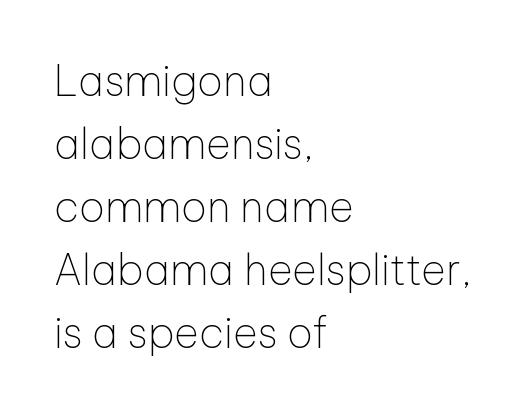
The string is rendered with underlining switched off. Ink coverage per letter is moderate at most. The letters sit at their default tracking, neither squeezed nor spread. To sum up the face: it is a sans, with no serifs. The rendering uses natural spacing where letterforms have individual widths. Reading down the block, your eye returns to a fixed left position each line.
